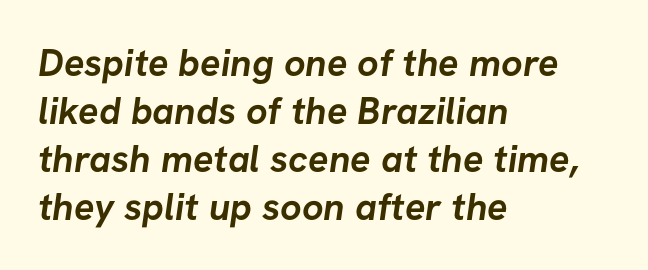
The image shows 38 px semibold sans-serif type; set left-aligned, normal line spacing (1.26x), normal letter spacing, not underlined; low stroke contrast and a medium x-height.
